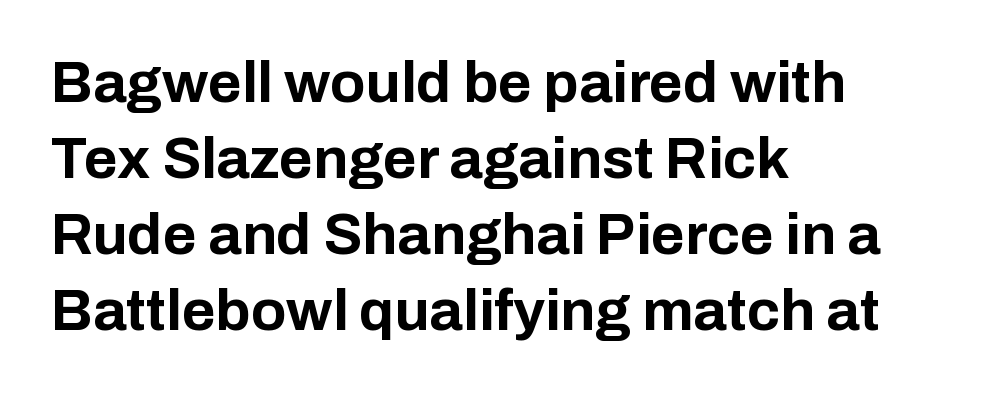
{"serif": "no", "italic": "no", "bold": "yes", "weight": "bold", "width": "normal", "stroke_contrast": "low", "x_height": "medium", "monospaced": "no", "underline": "no", "align": "left", "line_spacing": "normal", "line_spacing_ratio": 1.31, "letter_spacing": "normal", "letter_spacing_em": 0.0, "glyph_px": 58}
